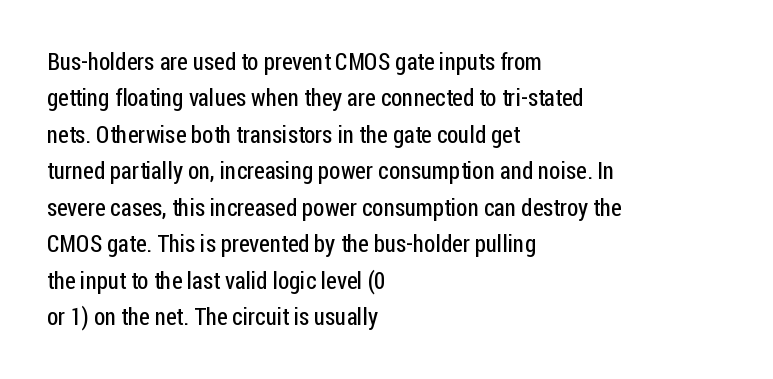
Q: Is the text bold? A: No.
Q: Is the text italic (slanted)? A: No, it is upright.
Q: Is the text underlined? A: No.
Q: How is the paragraph aligned? A: Left-aligned.
Q: Is the spacing between letters normal or unusually wide? A: Normal.
Q: Is the spacing between lines tight, normal or loose? A: Normal.
